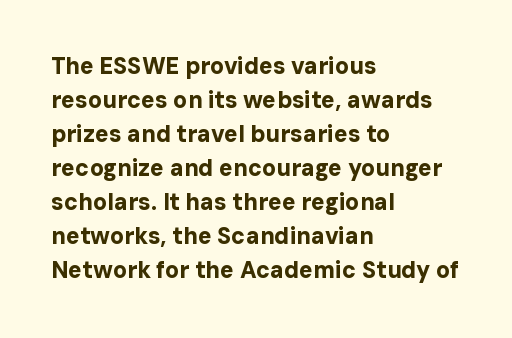
The image shows 23 px bold type, upright; set left-aligned, normal line spacing (1.48x), normal letter spacing, not underlined.
